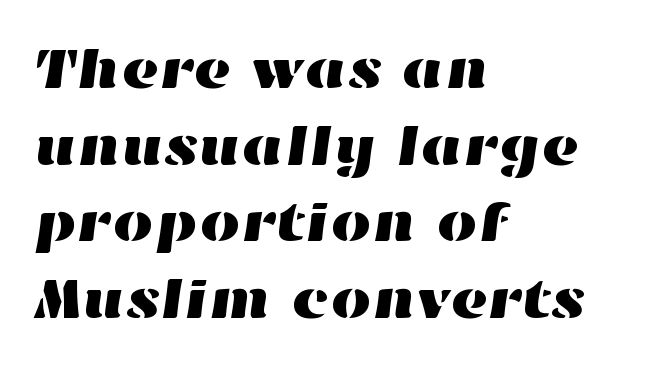
Q: Is the text underlined? A: No.
Q: How is the paragraph aligned? A: Left-aligned.
Q: Is the spacing between letters normal or unusually wide? A: Normal.
Q: Is the spacing between lines tight, normal or loose? A: Normal.
Q: Width (condensed, normal, or wide)? A: Wide.
Q: Stroke contrast? A: High.
Q: x-height? A: Medium.
Q: Monospaced? A: No.
